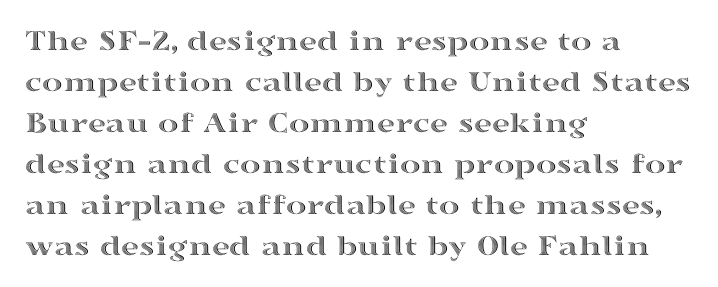
Posture: straight, roman, zero tilt. Baseline-to-baseline distance is the conventional proportion of letter height. The line texture is even and compact thanks to regular tracking. Looks like regular typesetting: each glyph gets only the width it needs. A classic flush-left, rag-right setting is used for this passage. The words here are not underlined.
